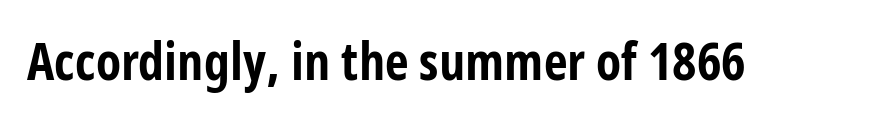
Upright lettering throughout. Does the type have serifs? No, each stem ends abruptly. This rendering features lettering with no underline. The rendering uses natural spacing where letterforms have individual widths.
